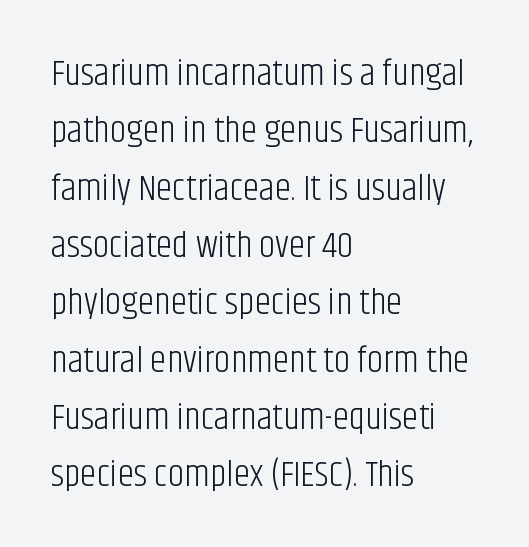
The image shows 37 px light, condensed sans-serif type, upright; set left-aligned, normal line spacing (1.55x), normal letter spacing, not underlined; low stroke contrast and a large x-height.
